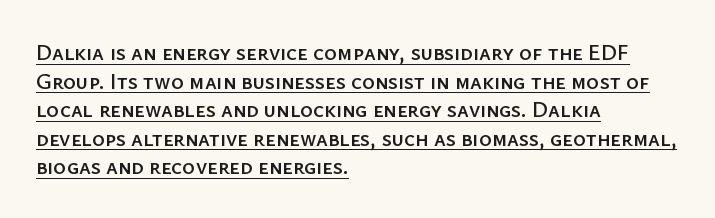
Does the lettering tilt? It doesn't — this is upright. Normally led — the rows are evenly, conventionally spaced. Characters follow at the spacing the type designer built in. The compositor pushed each line to the left boundary. This sample carries an underscore along the baseline area.
